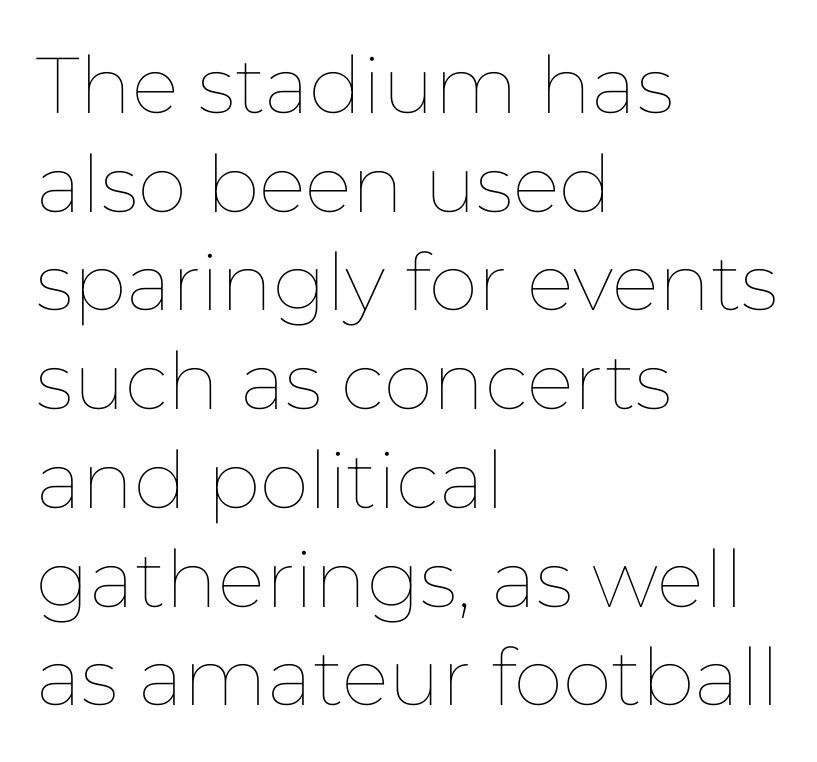
Q: Is the text bold? A: No.
Q: Is the text italic (slanted)? A: No, it is upright.
Q: Is the text underlined? A: No.
Q: How is the paragraph aligned? A: Left-aligned.
Q: Is the spacing between letters normal or unusually wide? A: Normal.
Q: Is the spacing between lines tight, normal or loose? A: Normal.
Q: Width (condensed, normal, or wide)? A: Normal.
Q: Stroke contrast? A: Low.
Q: x-height? A: Medium.
Q: Monospaced? A: No.
